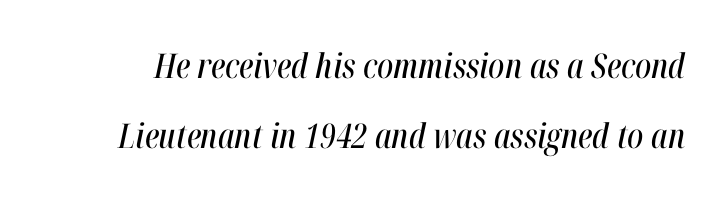
Q: Is the text italic (slanted)? A: Yes, it leans right by about 12 degrees.
Q: Is the text underlined? A: No.
Q: Is the spacing between letters normal or unusually wide? A: Normal.
Q: Is the spacing between lines tight, normal or loose? A: Loose.
Q: Width (condensed, normal, or wide)? A: Condensed.
Q: Stroke contrast? A: High.
Q: x-height? A: Medium.
Q: Monospaced? A: No.
